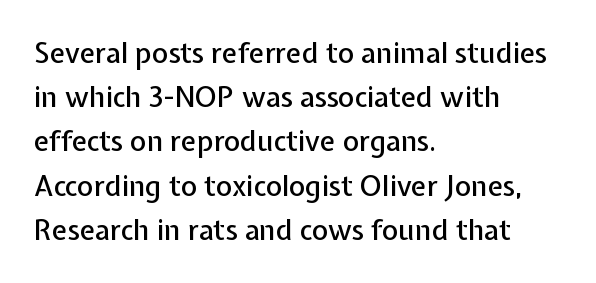
{"serif": "no", "italic": "no", "width": "normal", "stroke_contrast": "low", "x_height": "medium", "monospaced": "no", "underline": "no", "align": "left", "line_spacing": "normal", "line_spacing_ratio": 1.58, "letter_spacing": "normal", "letter_spacing_em": 0.0, "glyph_px": 28}
